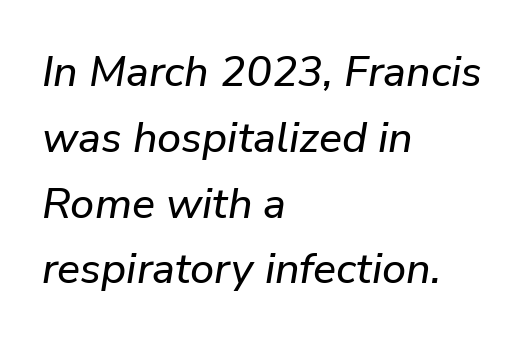
{"italic": "yes", "lean": "right", "slant_degrees": 9, "width": "normal", "stroke_contrast": "low", "x_height": "medium", "monospaced": "no", "underline": "no", "align": "left", "line_spacing": "normal", "line_spacing_ratio": 1.53, "letter_spacing": "normal", "letter_spacing_em": 0.0, "glyph_px": 43}
